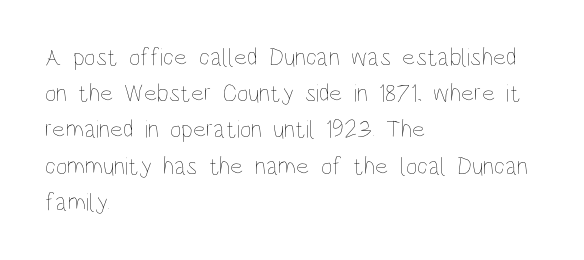
The cut favours lightness, reaching ordinary text weight at its darkest. Left-aligned paragraph, ragged on the right. There is no visible air inserted between adjacent glyphs. Has an underline been added? It has not. Upright lettering throughout. Leading matches the norm, producing a regular column.
